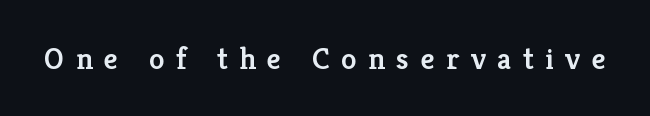
Just letters on the line, the space beneath them empty. The passage shown has open, widely tracked lettering throughout. What kind of face is this? One with serifs. Character widths vary here, with narrow letters taking less room than wide ones. Emphasis by weight is partial: semibold. Is there any slant? The stems are plumb.
